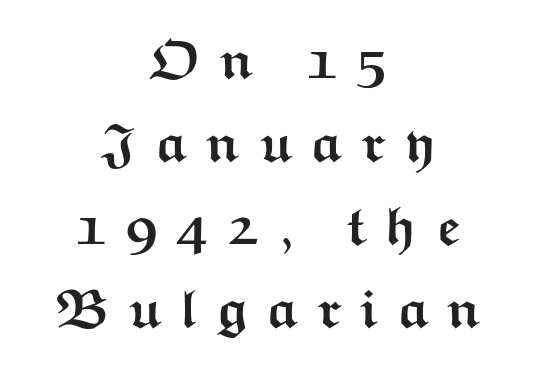
Type without underlining. Quick note: interline space is typical. The lettering stays uniformly vertical, giving the passage a roman look. Bold? Absolutely — the strokes are thick and heavy. The letters advance in unequal steps, a hallmark of proportional type.
